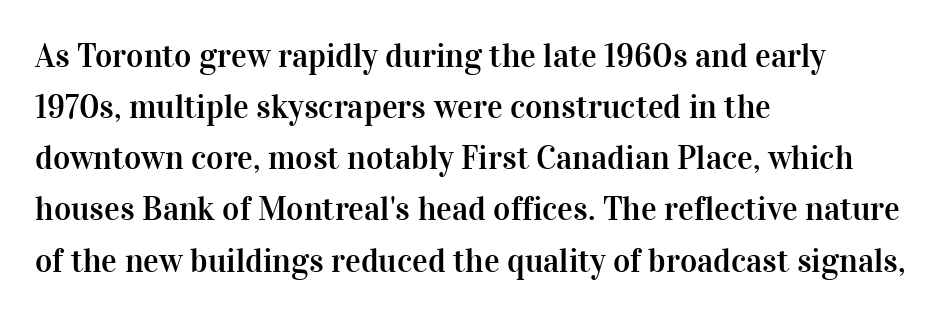
{"serif": "yes", "italic": "no", "width": "normal", "stroke_contrast": "high", "x_height": "medium", "monospaced": "no", "underline": "no", "align": "left", "line_spacing": "normal", "line_spacing_ratio": 1.55, "letter_spacing": "normal", "letter_spacing_em": 0.0, "glyph_px": 33}
